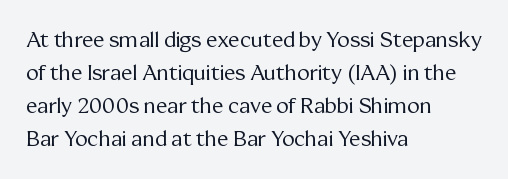
{"italic": "no", "bold": "no", "underline": "no", "align": "left", "line_spacing": "normal", "line_spacing_ratio": 1.57, "letter_spacing": "normal", "letter_spacing_em": 0.0, "glyph_px": 21}
